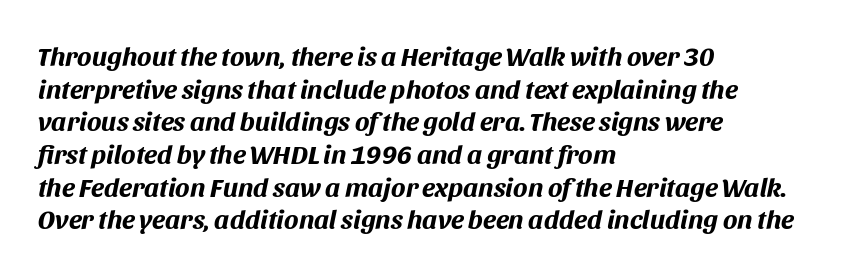
Q: Is the text bold? A: Yes.
Q: Is the text italic (slanted)? A: Yes, it leans right by about 11 degrees.
Q: Is the text underlined? A: No.
Q: How is the paragraph aligned? A: Left-aligned.
Q: Is the spacing between letters normal or unusually wide? A: Normal.
